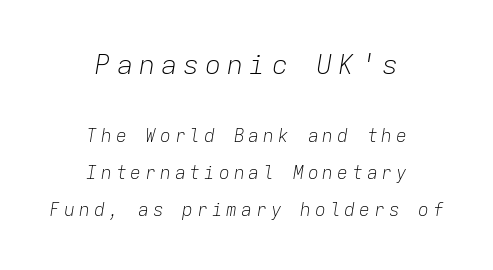
The image shows 27 px text type, italic (leaning right); set centered, loose line spacing (2.06x), unusually wide letter spacing (+0.22 em), not underlined; the first (top) block is 1.5x larger.
